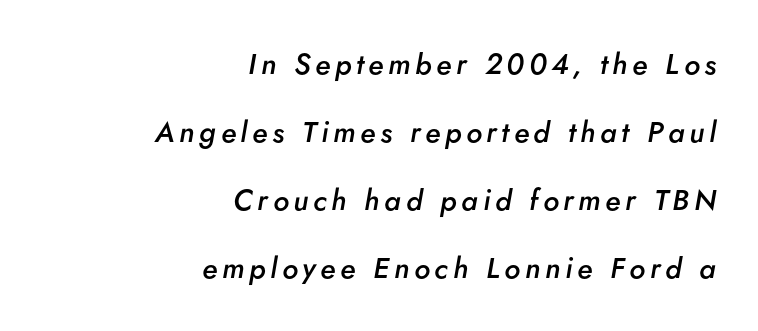
{"italic": "yes", "lean": "right", "slant_degrees": 5, "bold": "semi", "weight": "semibold", "width": "normal", "stroke_contrast": "low", "x_height": "small", "monospaced": "no", "underline": "no", "align": "right", "line_spacing": "loose", "line_spacing_ratio": 2.34, "glyph_px": 29}
